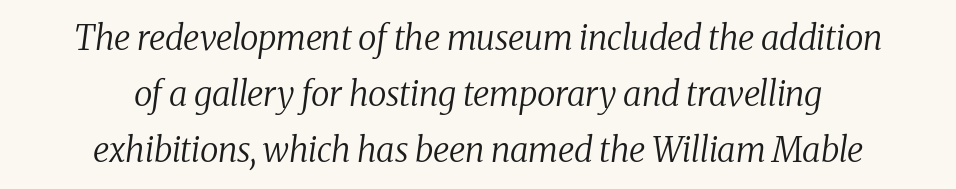
{"serif": "yes", "italic": "yes", "lean": "right", "slant_degrees": 8, "bold": "no", "weight": "regular", "width": "normal", "stroke_contrast": "medium", "x_height": "medium", "monospaced": "no", "underline": "no", "align": "center", "line_spacing": "normal", "line_spacing_ratio": 1.65, "letter_spacing": "normal", "letter_spacing_em": 0.0, "glyph_px": 34}
